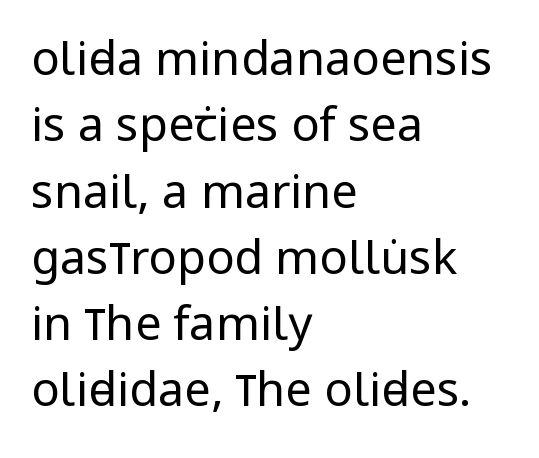
The image shows 47 px regular-weight, condensed sans-serif type, upright; set left-aligned, normal line spacing (1.41x), normal letter spacing, not underlined; low stroke contrast and a large x-height.
